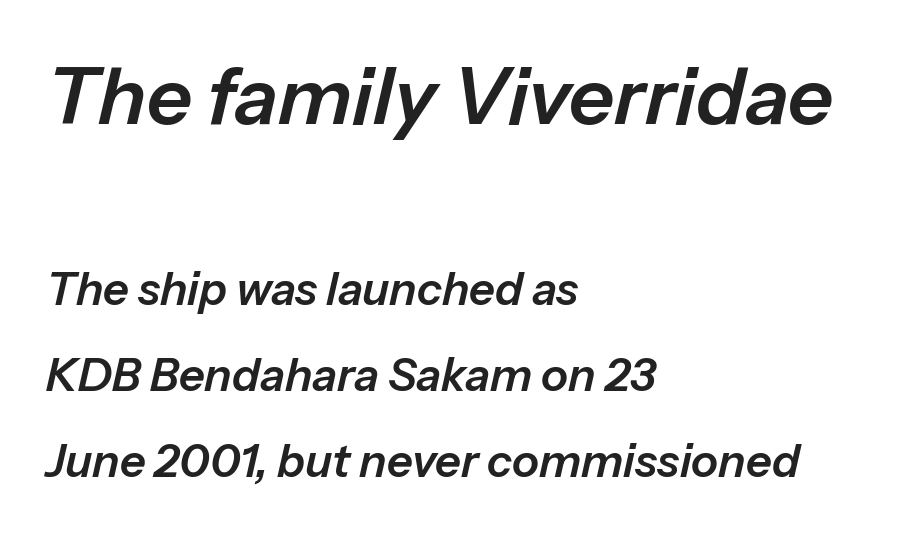
The image shows 79 px text type, italic (leaning right); set left-aligned, loose line spacing (1.91x), normal letter spacing, not underlined; the first (top) block is 1.76x larger; low stroke contrast and a medium x-height.
